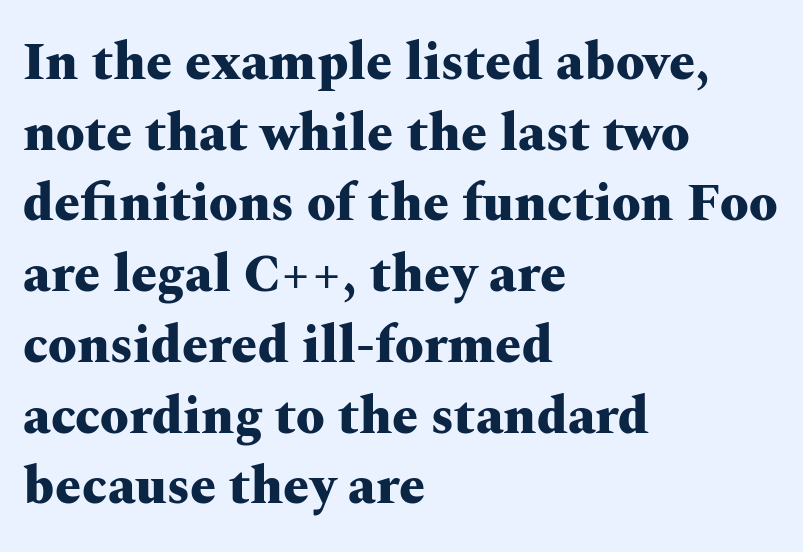
The designer left line spacing at the default. Note the varied advance widths — an 'i' is clearly narrower than an 'm'. The rendering shows small feet on the letterforms — a serif design. This sample uses an upright cut, with every glyph sitting square on the baseline. A bare baseline throughout the passage.
